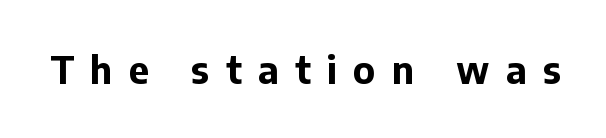
Q: Is the text bold? A: Yes.
Q: Is the text italic (slanted)? A: No, it is upright.
Q: Is the typeface a serif or a sans-serif typeface? A: Sans-serif.
Q: Is the text underlined? A: No.
Q: Is the spacing between letters normal or unusually wide? A: Unusually wide.
Q: Width (condensed, normal, or wide)? A: Normal.
Q: Stroke contrast? A: Low.
Q: x-height? A: Medium.
Q: Monospaced? A: No.
